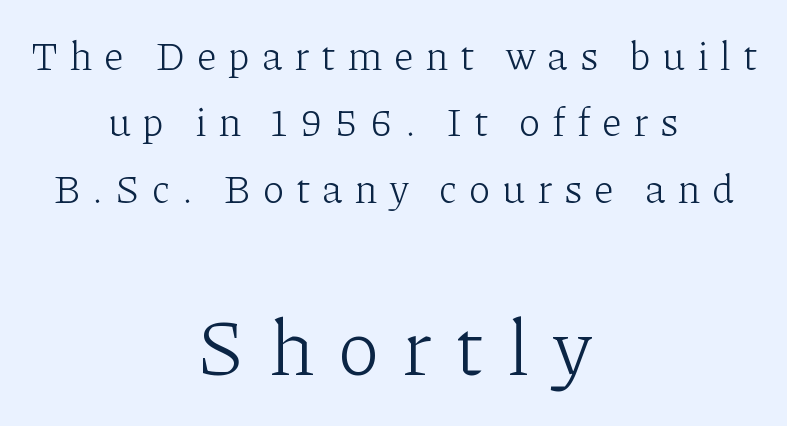
Q: Is the text bold? A: No.
Q: Is the text italic (slanted)? A: No, it is upright.
Q: Is the typeface a serif or a sans-serif typeface? A: Serif.
Q: Is the text underlined? A: No.
Q: How is the paragraph aligned? A: Centered.
Q: Is the spacing between letters normal or unusually wide? A: Unusually wide.
Q: Is the spacing between lines tight, normal or loose? A: Normal.
Q: Which block of text is set in a larger size, the first (top) or the second (bottom)? A: The second (bottom) one.
Q: Width (condensed, normal, or wide)? A: Normal.
Q: Stroke contrast? A: Low.
Q: x-height? A: Medium.
Q: Monospaced? A: No.
